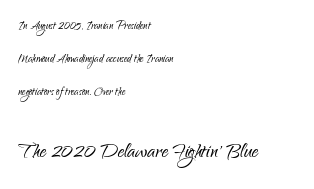
The image shows 26 px text type; set left-aligned, loose line spacing (2.34x), normal letter spacing, not underlined; the second (bottom) block is 1.86x larger.
